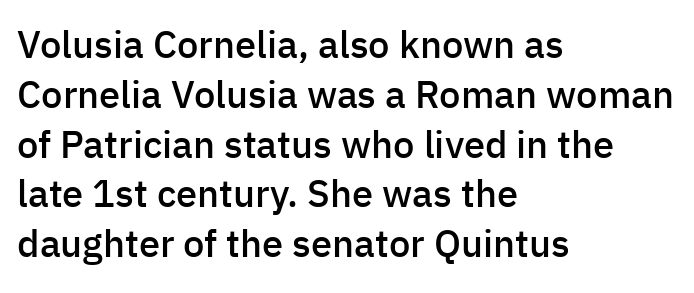
Q: Is the text bold? A: Semi-bold.
Q: Is the text italic (slanted)? A: No, it is upright.
Q: Is the typeface a serif or a sans-serif typeface? A: Sans-serif.
Q: Is the text underlined? A: No.
Q: How is the paragraph aligned? A: Left-aligned.
Q: Is the spacing between letters normal or unusually wide? A: Normal.
Q: Is the spacing between lines tight, normal or loose? A: Normal.
Q: Width (condensed, normal, or wide)? A: Normal.
Q: Stroke contrast? A: Low.
Q: x-height? A: Medium.
Q: Monospaced? A: No.
